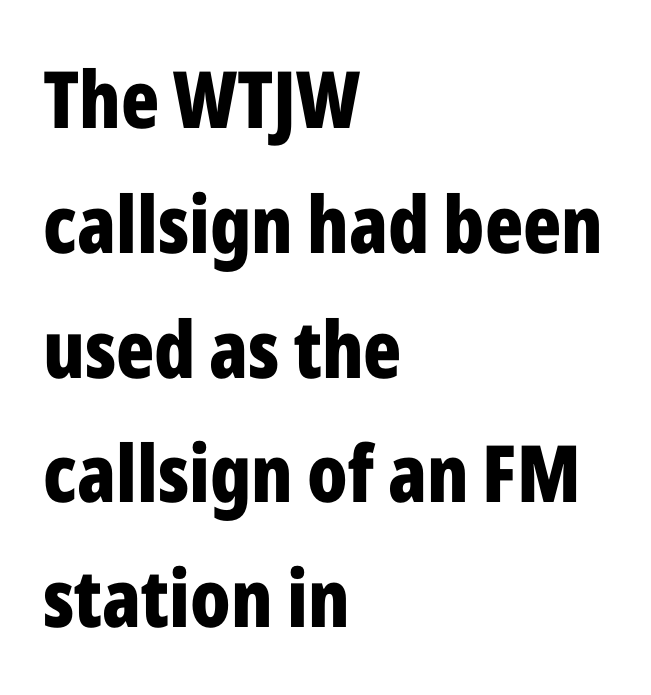
The image shows 79 px bold, condensed sans-serif type, upright; set left-aligned, normal line spacing (1.58x), normal letter spacing, not underlined; low stroke contrast and a medium x-height.
